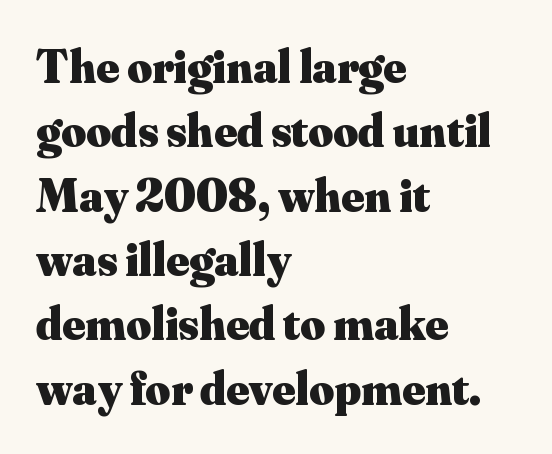
{"serif": "yes", "italic": "no", "bold": "yes", "weight": "heavy", "width": "normal", "stroke_contrast": "medium", "x_height": "small", "monospaced": "no", "underline": "no", "align": "left", "line_spacing": "normal", "line_spacing_ratio": 1.34, "letter_spacing": "normal", "letter_spacing_em": 0.0, "glyph_px": 48}
